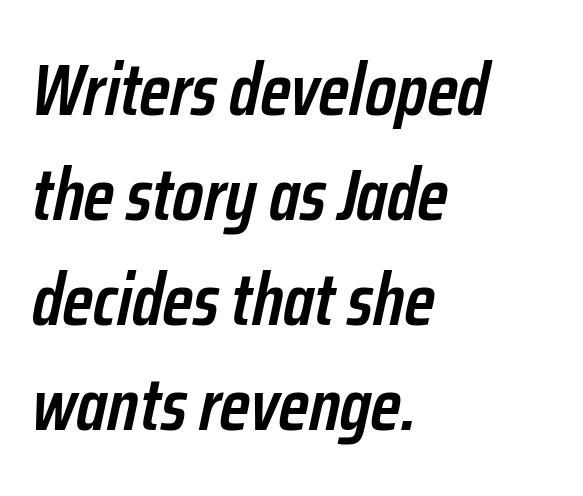
Q: Is the text bold? A: Semi-bold.
Q: Is the text italic (slanted)? A: Yes, it leans right by about 12 degrees.
Q: Is the text underlined? A: No.
Q: How is the paragraph aligned? A: Left-aligned.
Q: Is the spacing between letters normal or unusually wide? A: Normal.
Q: Is the spacing between lines tight, normal or loose? A: Normal.
Q: Width (condensed, normal, or wide)? A: Condensed.
Q: Stroke contrast? A: Low.
Q: x-height? A: Medium.
Q: Monospaced? A: No.
